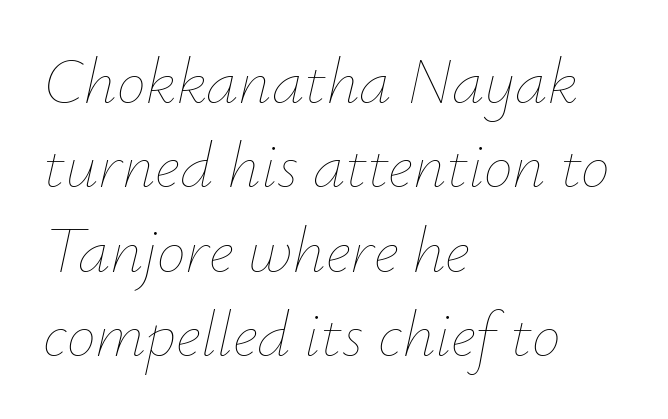
Q: Is the text bold? A: No.
Q: Is the text italic (slanted)? A: Yes, it leans right by about 12 degrees.
Q: Is the text underlined? A: No.
Q: How is the paragraph aligned? A: Left-aligned.
Q: Is the spacing between letters normal or unusually wide? A: Normal.
Q: Is the spacing between lines tight, normal or loose? A: Normal.
Q: Width (condensed, normal, or wide)? A: Normal.
Q: Stroke contrast? A: Low.
Q: x-height? A: Small.
Q: Monospaced? A: No.
